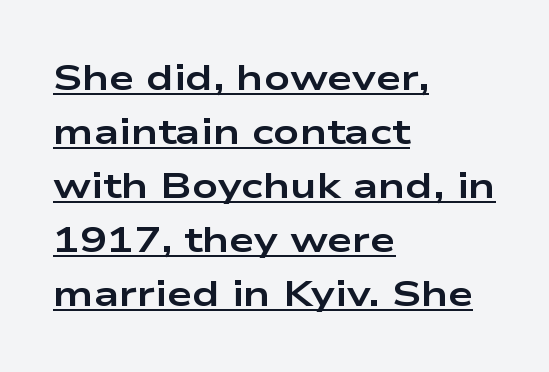
The image shows 36 px bold, wide sans-serif type, upright; set left-aligned, normal line spacing (1.5x), normal letter spacing, underlined; low stroke contrast and a medium x-height.
